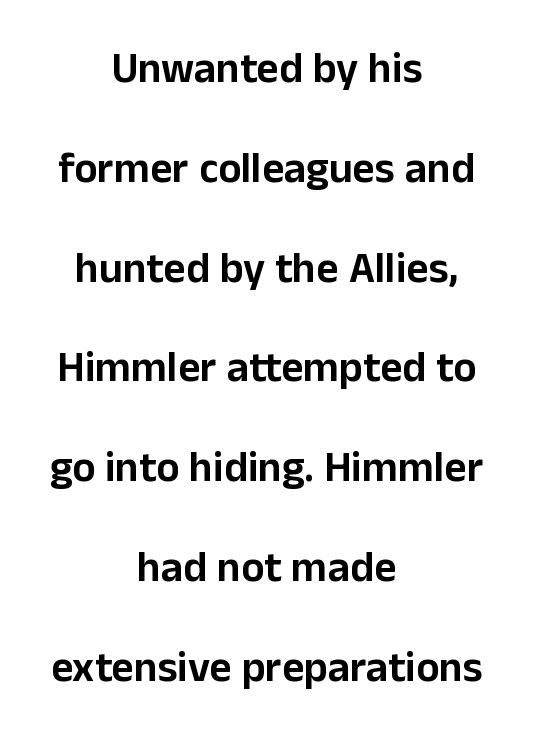
Letterform terminals end flat and unadorned throughout the passage. Rendered with straight, roman letterforms. Bare-footed words on every line. The passage shown is typed in a proportional face where columns would drift.
